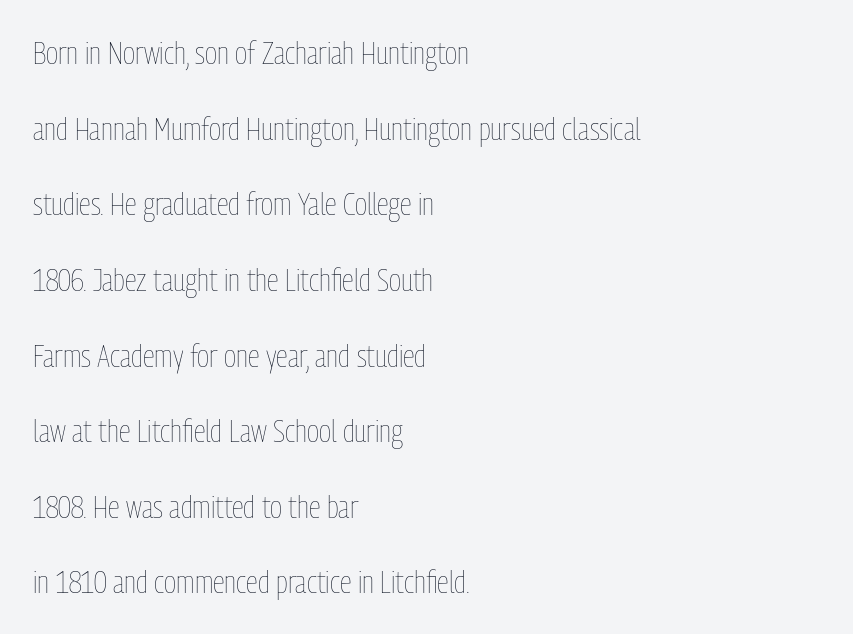
The image shows 31 px thin, condensed type, upright; set left-aligned, loose line spacing (2.44x), normal letter spacing, not underlined; low stroke contrast and a medium x-height.
